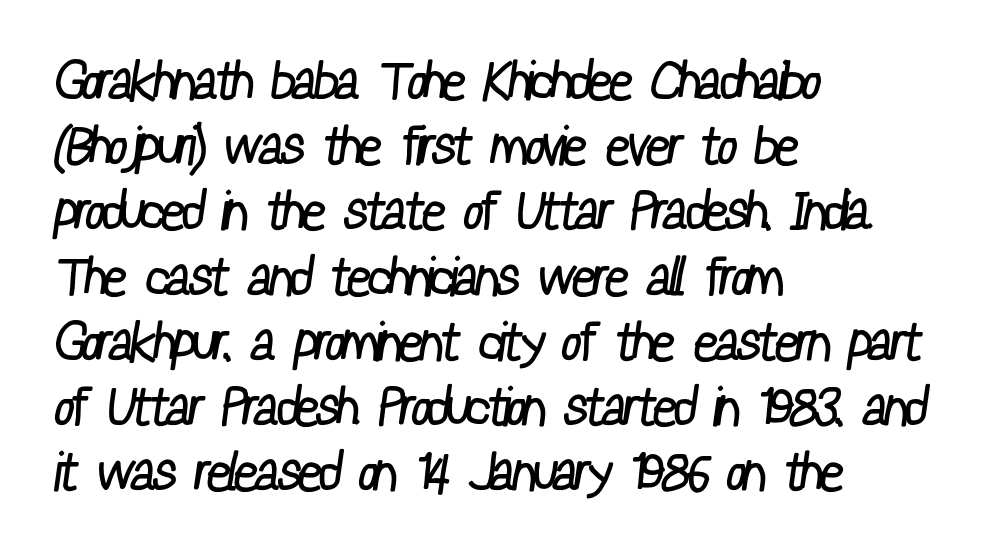
Spacing verdict: proportional, widths tailored to each character. The letterforms sit at book weight or below. How are the letters spaced? Ordinarily, with no added tracking. Underline: absent.
